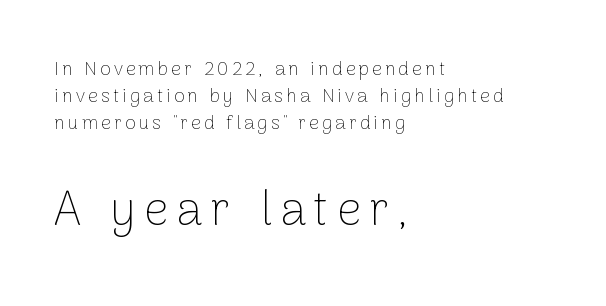
The image shows 48 px thin sans-serif type, upright; set left-aligned, normal line spacing (1.41x), not underlined; the second (bottom) block is 2.53x larger; low stroke contrast and a medium x-height.
